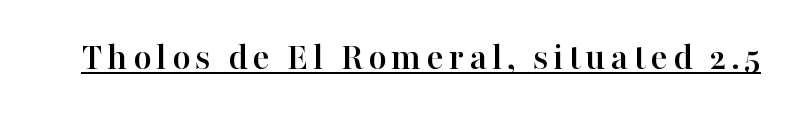
{"serif": "yes", "italic": "no", "width": "normal", "stroke_contrast": "high", "x_height": "medium", "monospaced": "no", "underline": "yes", "glyph_px": 40}
